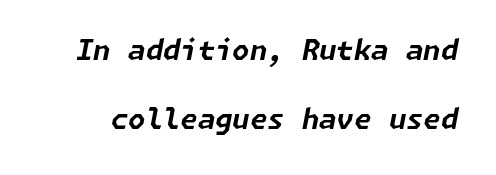
Q: Is the text bold? A: Yes.
Q: Is the text italic (slanted)? A: Yes, it leans right by about 11 degrees.
Q: Is the text underlined? A: No.
Q: Is the spacing between letters normal or unusually wide? A: Normal.
Q: Is the spacing between lines tight, normal or loose? A: Loose.
Q: Width (condensed, normal, or wide)? A: Normal.
Q: Stroke contrast? A: Low.
Q: x-height? A: Medium.
